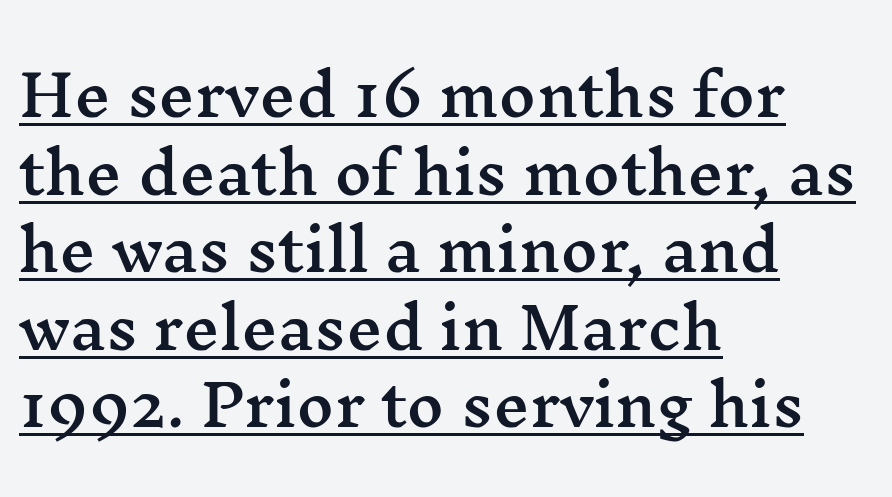
The image shows 57 px wide serif type, upright; set left-aligned, normal line spacing (1.36x), normal letter spacing, underlined; medium stroke contrast and a medium x-height.
